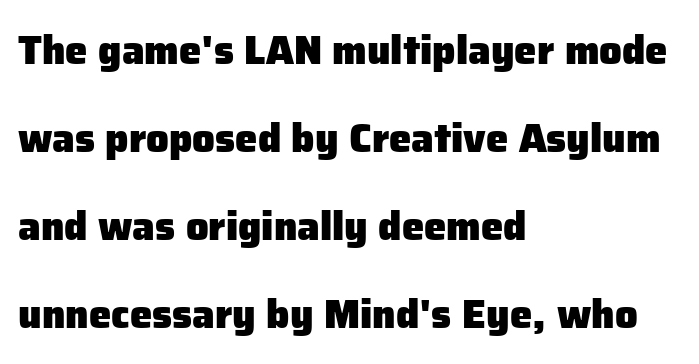
{"serif": "no", "italic": "no", "bold": "yes", "weight": "heavy", "width": "normal", "stroke_contrast": "low", "x_height": "medium", "monospaced": "no", "underline": "no", "align": "left", "line_spacing": "loose", "line_spacing_ratio": 2.2, "letter_spacing": "normal", "letter_spacing_em": 0.0, "glyph_px": 40}
